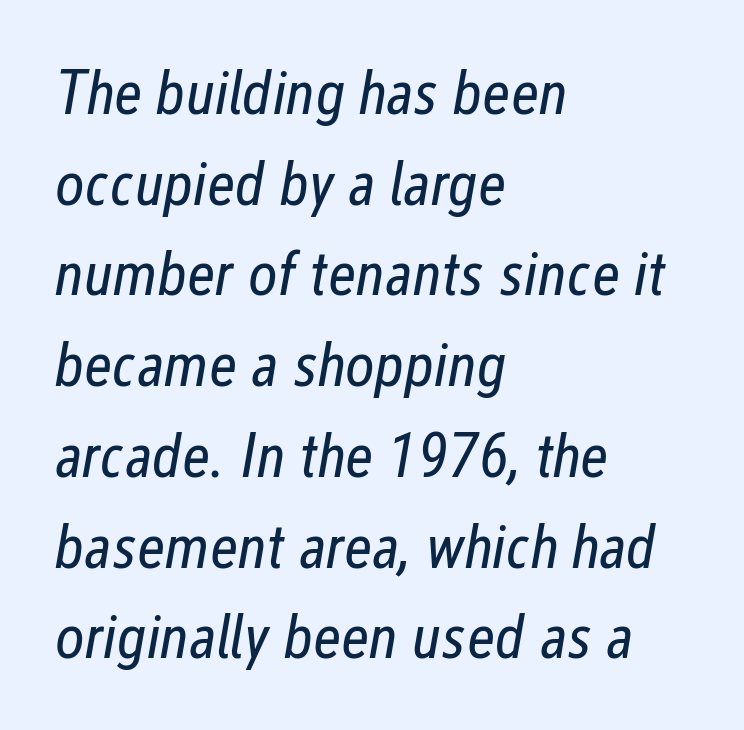
The image shows 63 px regular-weight, condensed type, italic (leaning right); set left-aligned, normal line spacing (1.44x), normal letter spacing, not underlined; low stroke contrast and a medium x-height.
